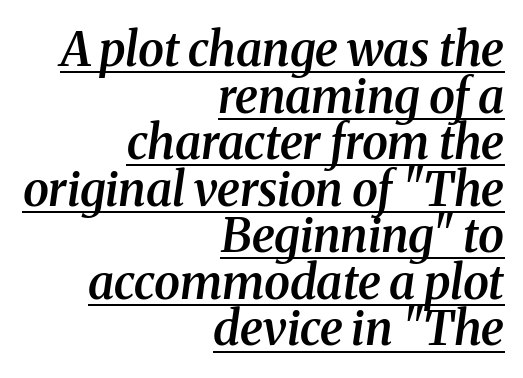
Q: Is the text bold? A: Semi-bold.
Q: Is the text italic (slanted)? A: Yes, it leans right by about 8 degrees.
Q: Is the typeface a serif or a sans-serif typeface? A: Serif.
Q: Is the text underlined? A: Yes.
Q: How is the paragraph aligned? A: Right-aligned.
Q: Is the spacing between letters normal or unusually wide? A: Normal.
Q: Is the spacing between lines tight, normal or loose? A: Tight.
Q: Width (condensed, normal, or wide)? A: Normal.
Q: Stroke contrast? A: Medium.
Q: x-height? A: Medium.
Q: Monospaced? A: No.
